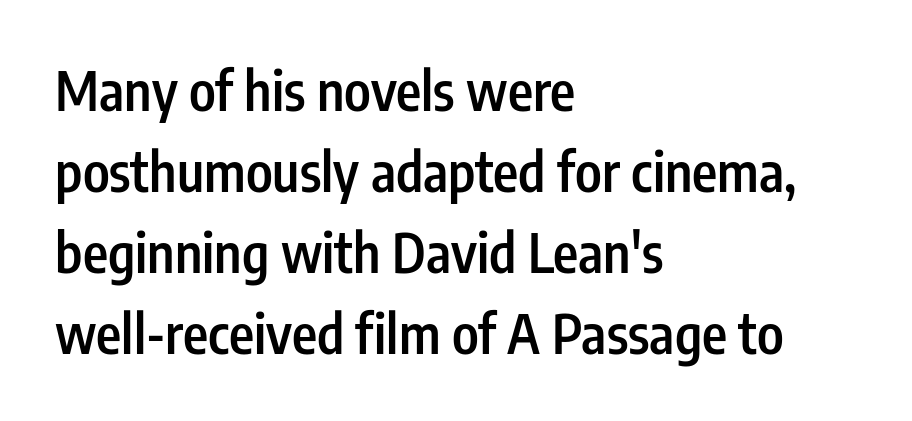
These lines are set flush left with a ragged right edge. A somewhat darkened texture: the type is semibold rather than bold. A typesetter would label this face a sans. The rendering uses natural spacing where letterforms have individual widths. Rows of type keep a routine distance in the vertical direction.
